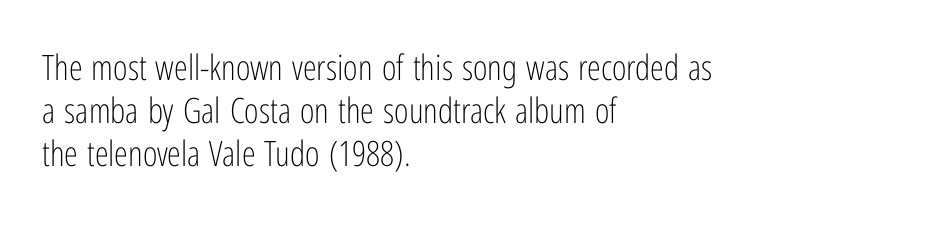
The image shows 35 px light, condensed sans-serif type, upright; set left-aligned, line spacing 1.23x, normal letter spacing, not underlined; low stroke contrast and a medium x-height.
